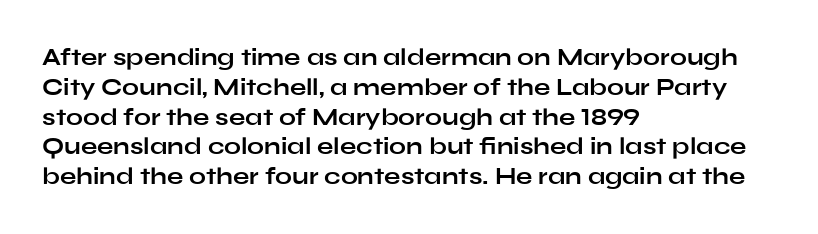
The image shows 24 px bold type, upright; set left-aligned, line spacing 1.24x, normal letter spacing, not underlined.
